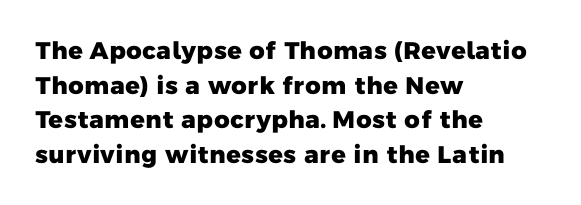
The image shows 24 px bold type; set left-aligned, normal line spacing (1.44x), normal letter spacing, not underlined.
